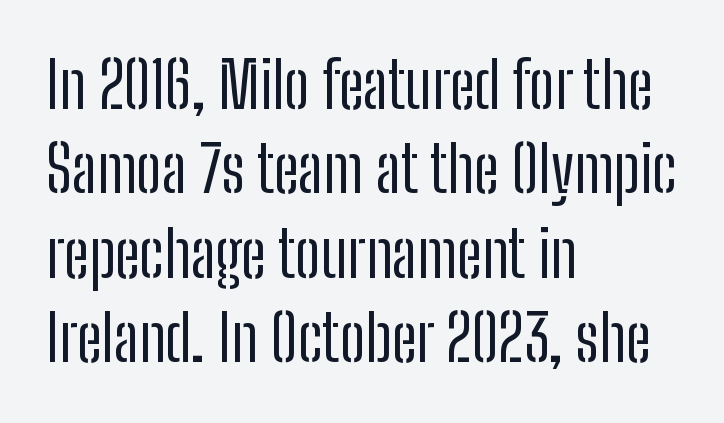
These lines sit exactly where default settings would place them. Just letters on the line, the space beneath them empty. The ragged edge is on the right, which tells us the setting is flush left. Vertical strokes here are truly vertical.
